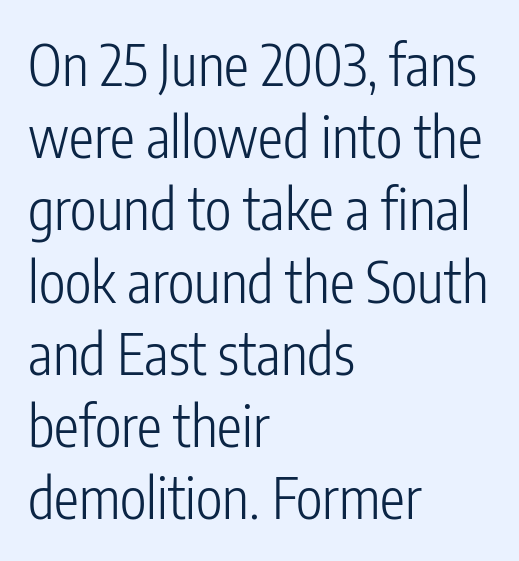
The face used here is proportionally spaced, like ordinary book or web type. Check the space under the baseline: it is left empty. Look at the bottom of the vertical strokes: they stop flat, with no serifs. The font is comparable to plain body text, perhaps lighter. Notice how the stems are strictly vertical — no italics here. Is the letter spacing exaggerated? No — it looks like the ordinary default.
